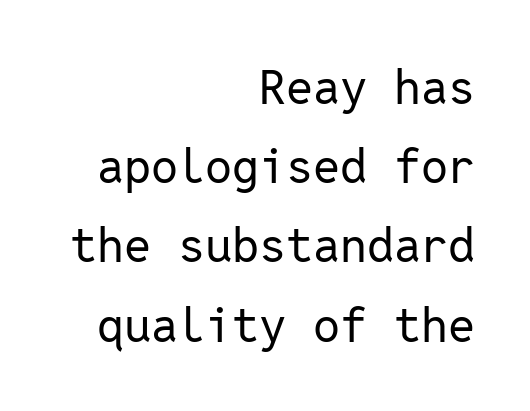
The image shows 48 px regular-weight sans-serif type, upright, monospaced; set right-aligned, normal line spacing (1.65x), normal letter spacing, not underlined; low stroke contrast and a medium x-height.
